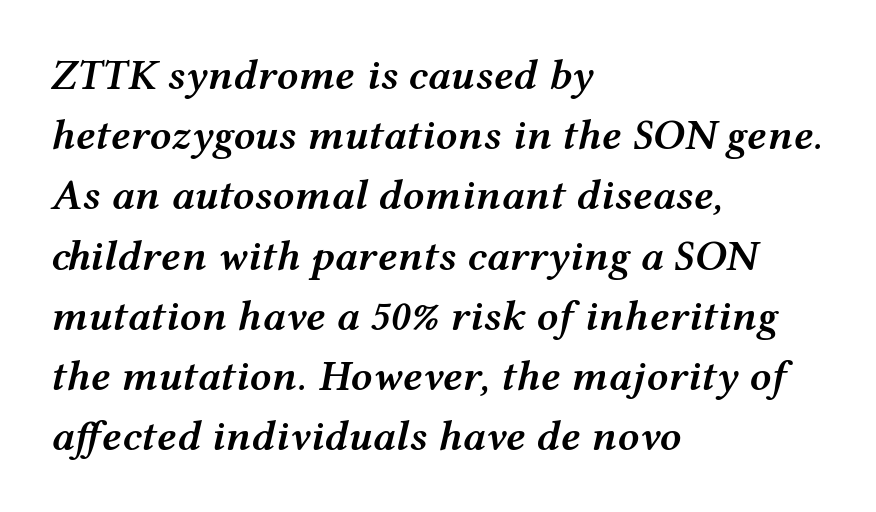
The image shows 43 px semibold, wide type, italic (leaning right); set left-aligned, normal line spacing (1.4x), normal letter spacing, not underlined; medium stroke contrast and a medium x-height.
